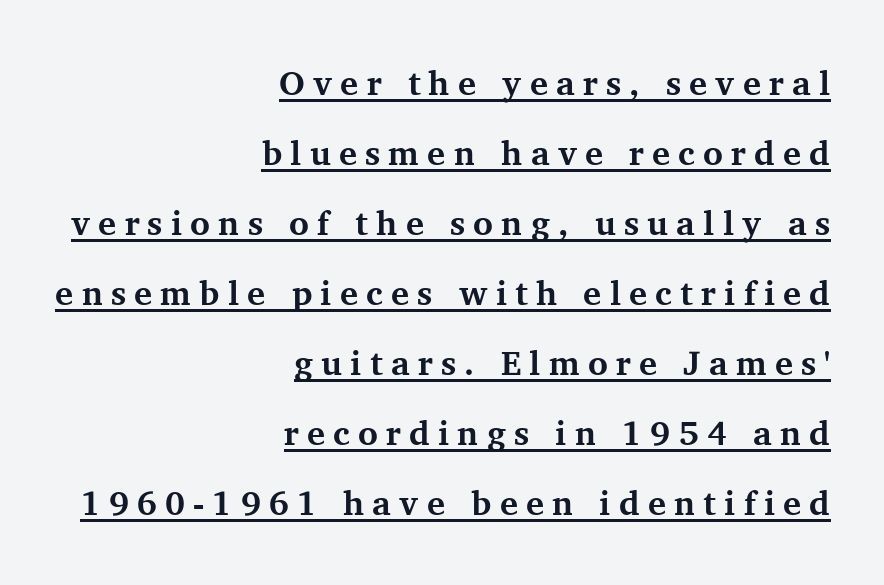
The image shows 34 px bold serif type, upright; set right-aligned, loose line spacing (2.06x), unusually wide letter spacing (+0.24 em), underlined; medium stroke contrast and a medium x-height.
